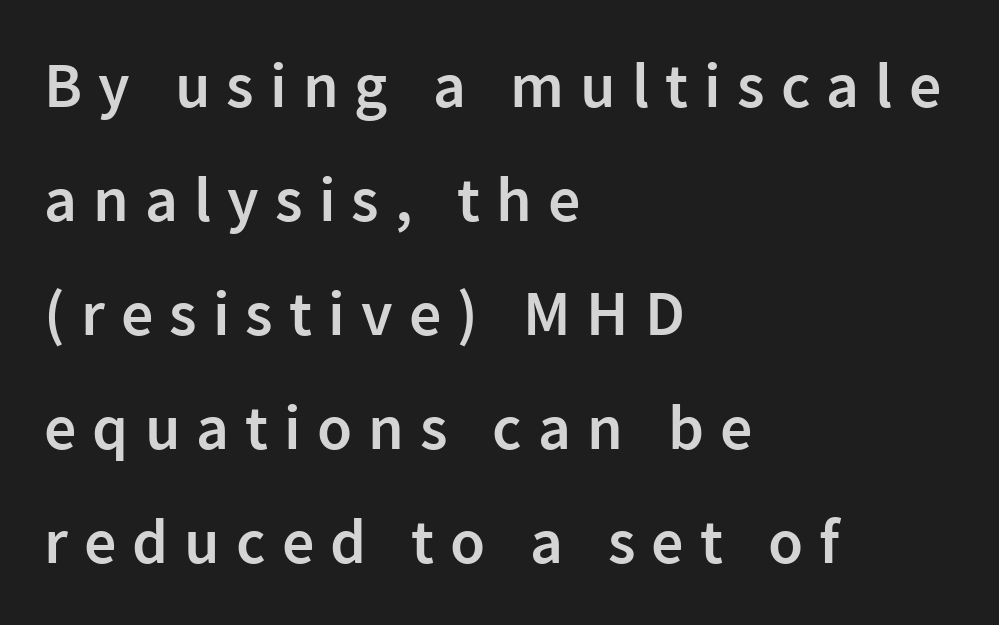
{"serif": "no", "italic": "no", "bold": "semi", "weight": "semibold", "width": "normal", "stroke_contrast": "low", "x_height": "medium", "monospaced": "no", "underline": "no", "align": "left", "line_spacing_ratio": 1.78, "letter_spacing": "wide", "letter_spacing_em": 0.25, "glyph_px": 64}
